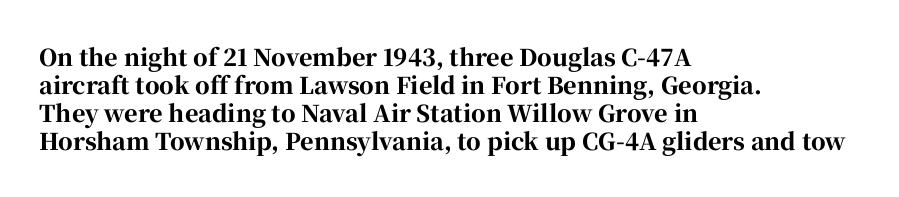
{"italic": "no", "bold": "yes", "underline": "no", "align": "left", "line_spacing_ratio": 1.22, "letter_spacing": "normal", "letter_spacing_em": 0.0, "glyph_px": 23}
